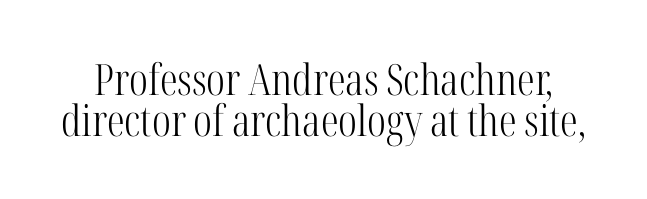
The font's upright variant was chosen for this text. Stroke terminals: seriffed. The glyphs are unaccompanied by any horizontal stroke below them. The block of text is dense from top to bottom, with scant space between rows.
